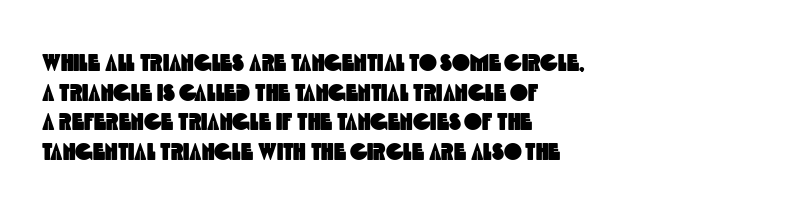
Q: Is the text underlined? A: No.
Q: How is the paragraph aligned? A: Left-aligned.
Q: Is the spacing between letters normal or unusually wide? A: Normal.
